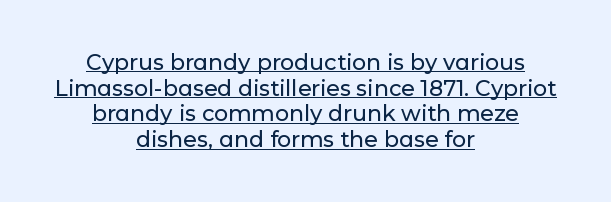
{"italic": "no", "underline": "yes", "align": "center", "line_spacing_ratio": 1.17, "letter_spacing": "normal", "letter_spacing_em": 0.0, "glyph_px": 22}
